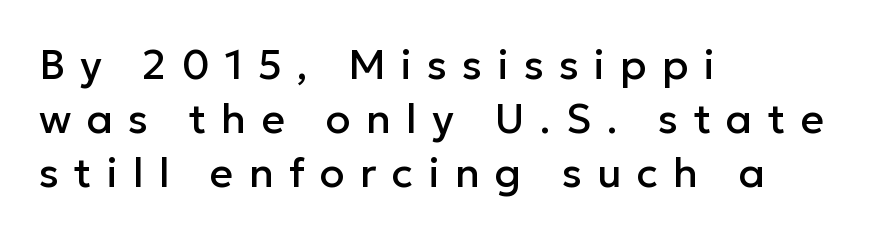
You can tell from the bare stems that sans-serif type was used. Someone cranked the tracking dial way up on this one. Each line starts at the same left margin while the right side varies. The vertical gap from one line to the next is medium.
